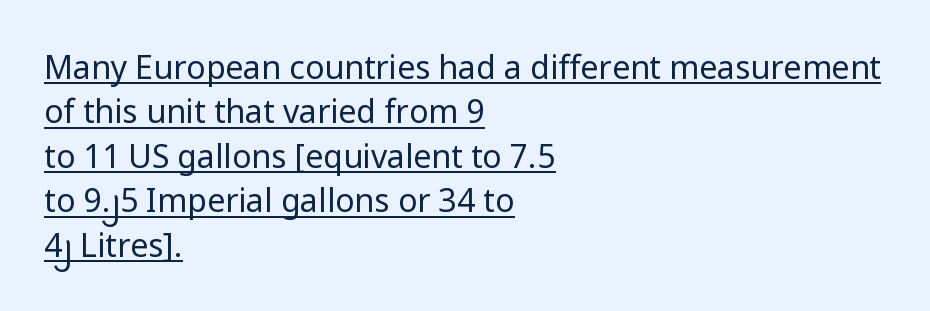
The image shows 32 px regular-weight sans-serif type, upright; set left-aligned, normal line spacing (1.39x), normal letter spacing, underlined; low stroke contrast and a medium x-height.
